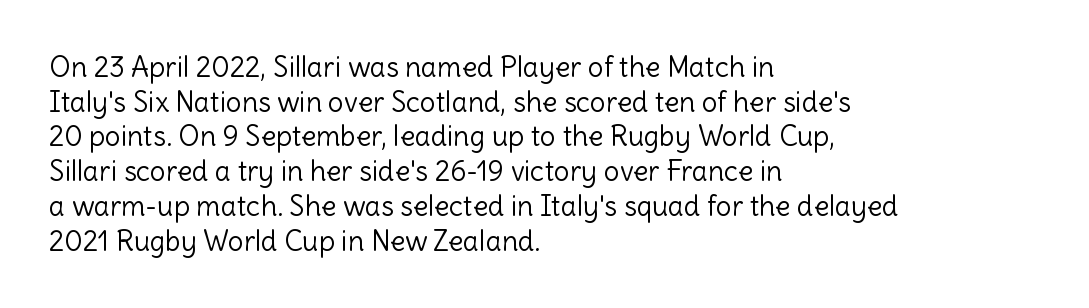
{"serif": "no", "italic": "no", "bold": "no", "weight": "light", "width": "normal", "x_height": "medium", "monospaced": "no", "underline": "no", "align": "left", "line_spacing_ratio": 1.24, "letter_spacing": "normal", "letter_spacing_em": 0.0, "glyph_px": 28}
